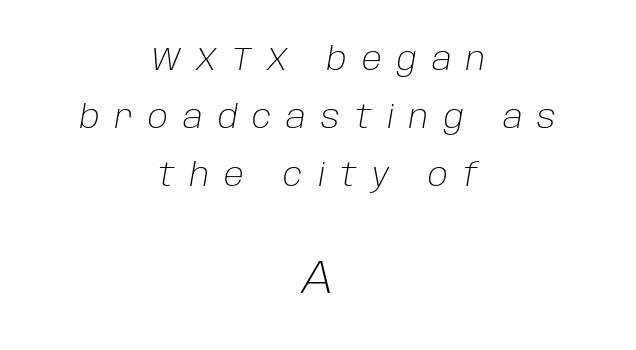
Q: Is the text bold? A: No.
Q: Is the text italic (slanted)? A: Yes, it leans right by about 10 degrees.
Q: Is the text underlined? A: No.
Q: How is the paragraph aligned? A: Centered.
Q: Is the spacing between letters normal or unusually wide? A: Unusually wide.
Q: Which block of text is set in a larger size, the first (top) or the second (bottom)? A: The second (bottom) one.
Q: Width (condensed, normal, or wide)? A: Normal.
Q: Stroke contrast? A: Low.
Q: x-height? A: Large.
Q: Monospaced? A: No.
